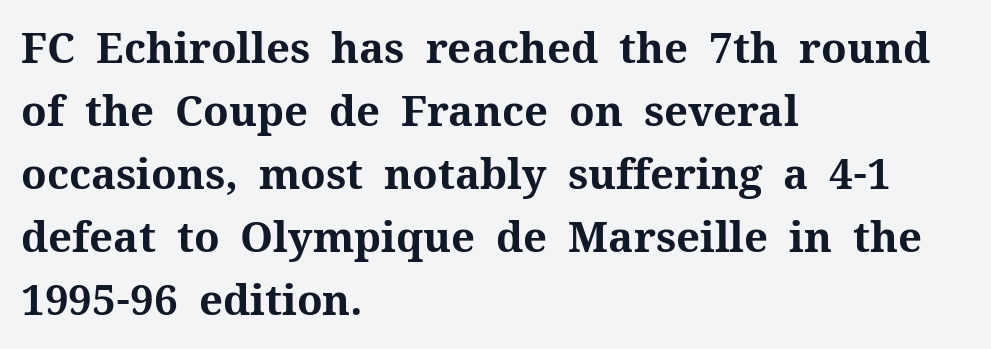
{"serif": "yes", "italic": "no", "bold": "yes", "weight": "bold", "width": "normal", "stroke_contrast": "medium", "x_height": "medium", "monospaced": "no", "underline": "no", "align": "left", "line_spacing": "normal", "line_spacing_ratio": 1.5, "letter_spacing": "normal", "letter_spacing_em": 0.0, "glyph_px": 42}
